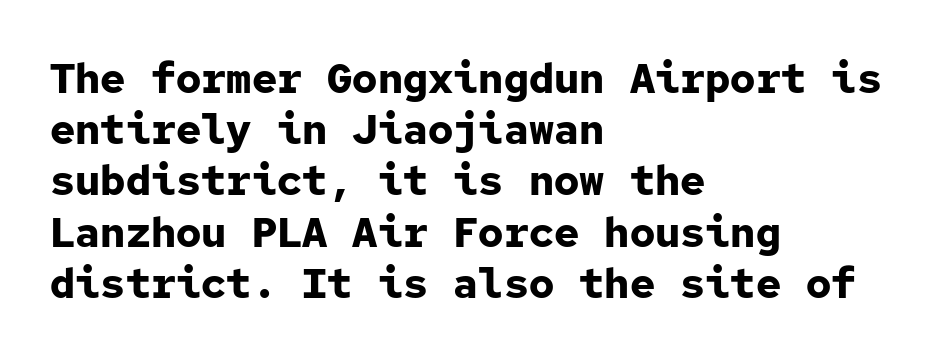
Q: Is the text bold? A: Yes.
Q: Is the text italic (slanted)? A: No, it is upright.
Q: Is the typeface a serif or a sans-serif typeface? A: Sans-serif.
Q: Is the text underlined? A: No.
Q: How is the paragraph aligned? A: Left-aligned.
Q: Is the spacing between letters normal or unusually wide? A: Normal.
Q: Width (condensed, normal, or wide)? A: Normal.
Q: Stroke contrast? A: Low.
Q: x-height? A: Medium.
Q: Monospaced? A: Yes.
